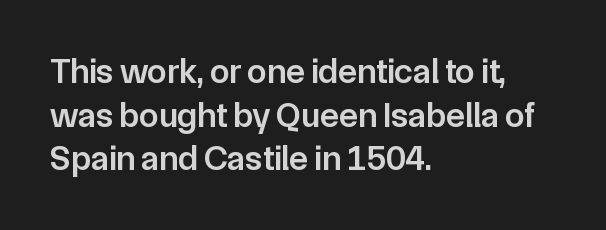
Q: Is the text bold? A: Semi-bold.
Q: Is the text italic (slanted)? A: No, it is upright.
Q: Is the typeface a serif or a sans-serif typeface? A: Sans-serif.
Q: Is the text underlined? A: No.
Q: How is the paragraph aligned? A: Left-aligned.
Q: Is the spacing between letters normal or unusually wide? A: Normal.
Q: Is the spacing between lines tight, normal or loose? A: Normal.
Q: Width (condensed, normal, or wide)? A: Normal.
Q: Stroke contrast? A: Low.
Q: x-height? A: Medium.
Q: Monospaced? A: No.
